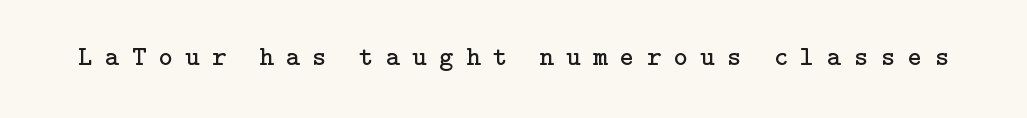
{"italic": "no", "bold": "no", "underline": "no", "letter_spacing": "wide", "letter_spacing_em": 0.47, "glyph_px": 27}
